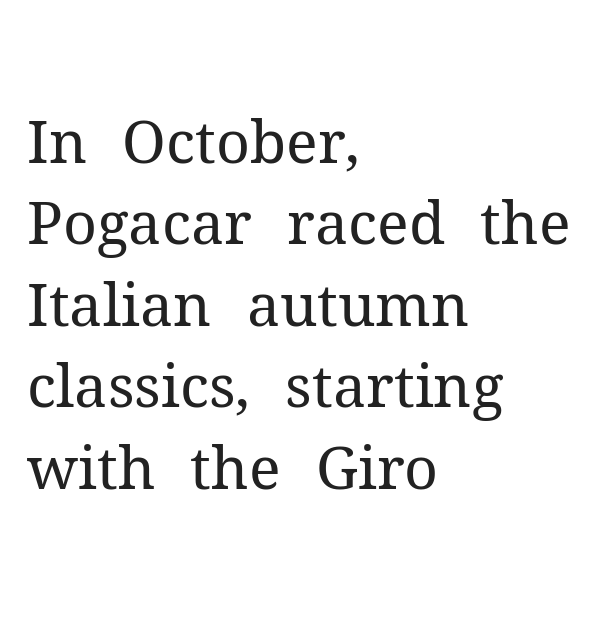
Q: Is the text bold? A: No.
Q: Is the text italic (slanted)? A: No, it is upright.
Q: Is the typeface a serif or a sans-serif typeface? A: Serif.
Q: Is the text underlined? A: No.
Q: How is the paragraph aligned? A: Left-aligned.
Q: Is the spacing between letters normal or unusually wide? A: Normal.
Q: Is the spacing between lines tight, normal or loose? A: Normal.
Q: Width (condensed, normal, or wide)? A: Normal.
Q: Stroke contrast? A: Medium.
Q: x-height? A: Medium.
Q: Monospaced? A: No.
